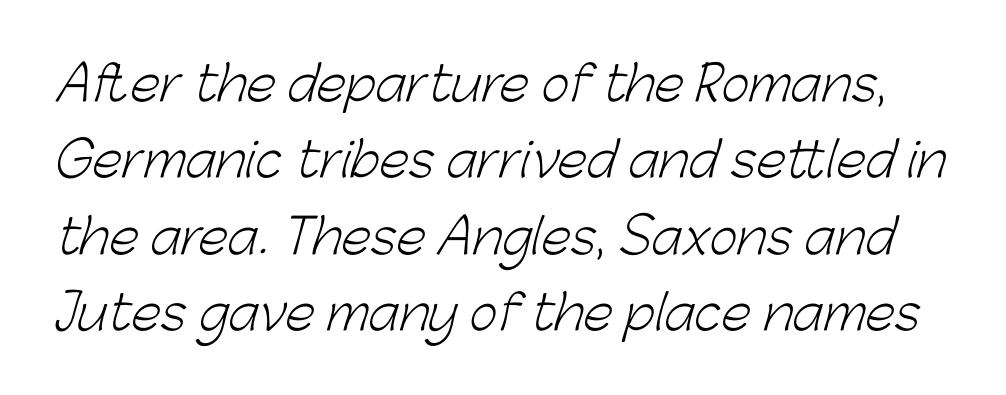
{"serif": "no", "bold": "no", "weight": "light", "width": "normal", "stroke_contrast": "low", "x_height": "medium", "monospaced": "no", "underline": "no", "line_spacing": "normal", "line_spacing_ratio": 1.59, "letter_spacing": "normal", "letter_spacing_em": 0.0, "glyph_px": 48}
